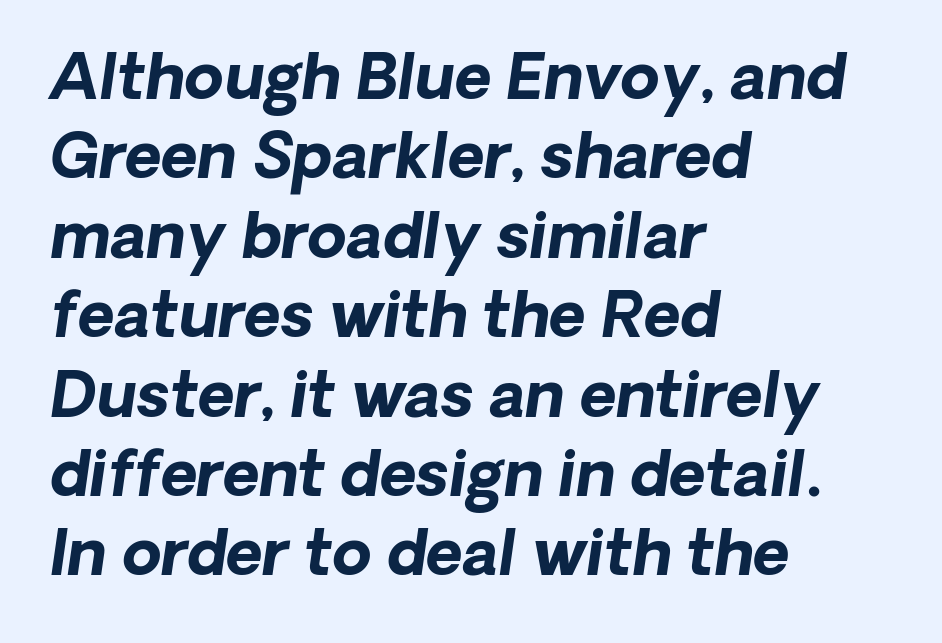
{"italic": "yes", "lean": "right", "slant_degrees": 8, "bold": "yes", "weight": "bold", "width": "normal", "stroke_contrast": "low", "x_height": "medium", "monospaced": "no", "underline": "no", "align": "left", "line_spacing": "normal", "line_spacing_ratio": 1.26, "letter_spacing": "normal", "letter_spacing_em": 0.0, "glyph_px": 63}
